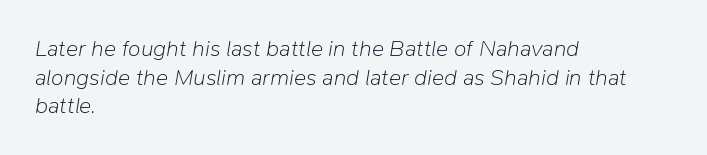
Q: Is the text bold? A: No.
Q: Is the text italic (slanted)? A: Yes, it leans right by about 9 degrees.
Q: Is the text underlined? A: No.
Q: How is the paragraph aligned? A: Left-aligned.
Q: Is the spacing between letters normal or unusually wide? A: Normal.
